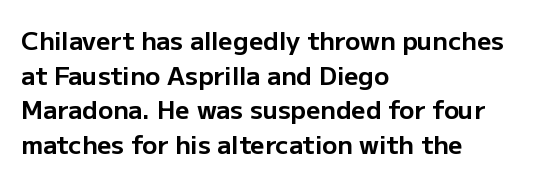
{"italic": "no", "bold": "yes", "underline": "no", "align": "left", "line_spacing": "normal", "line_spacing_ratio": 1.39, "letter_spacing": "normal", "letter_spacing_em": 0.0, "glyph_px": 25}
